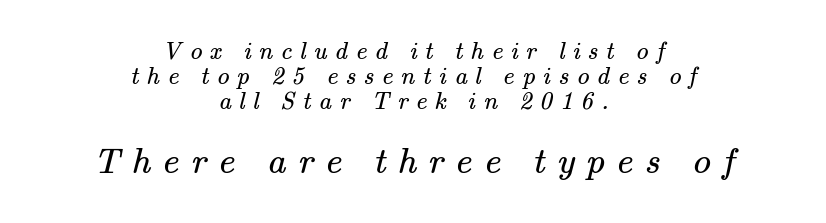
A typesetter would call this leading minimal, almost set solid. The area under the type is left untouched. Note the varied advance widths — an 'i' is clearly narrower than an 'm'. The emphasis by scale lands on block number two, below.
